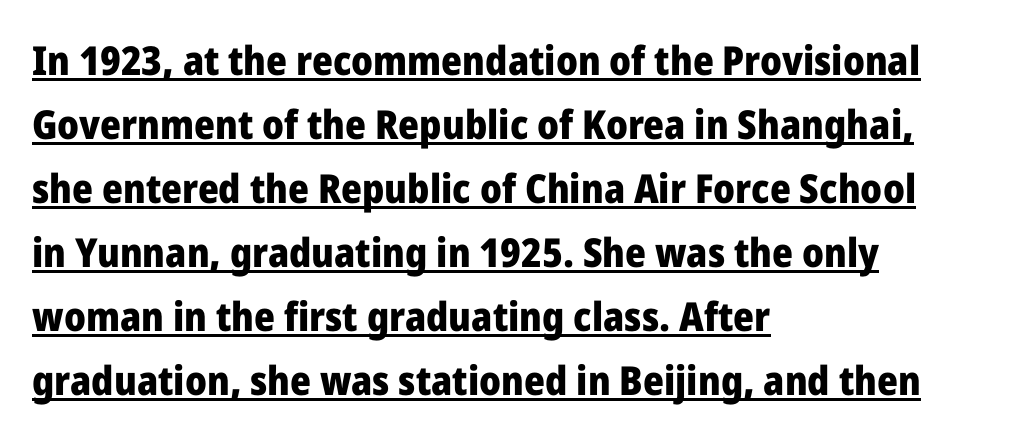
Q: Is the text bold? A: Yes.
Q: Is the text italic (slanted)? A: No, it is upright.
Q: Is the typeface a serif or a sans-serif typeface? A: Sans-serif.
Q: Is the text underlined? A: Yes.
Q: How is the paragraph aligned? A: Left-aligned.
Q: Is the spacing between letters normal or unusually wide? A: Normal.
Q: Is the spacing between lines tight, normal or loose? A: Normal.
Q: Width (condensed, normal, or wide)? A: Normal.
Q: Stroke contrast? A: Low.
Q: x-height? A: Medium.
Q: Monospaced? A: No.
